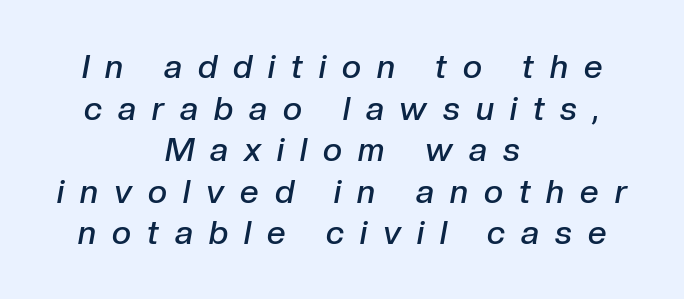
Words appear elongated and porous because spacing is wide. Interline gaps are of average width in this sample. Horizontal alignment here is central, giving a formal, balanced look. If you drew a line through each stem, it would be angled.
